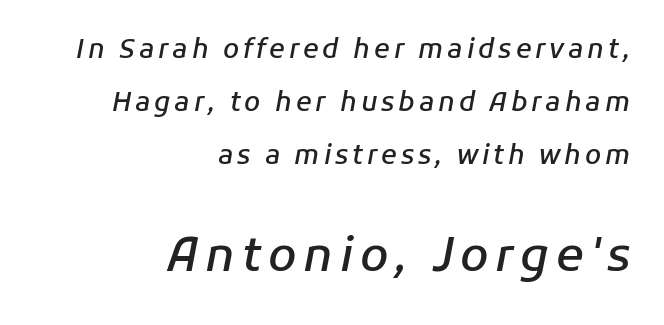
Characters are canted at an angle relative to the baseline's perpendicular. Honestly, there is no underline to notice here at all. Proportional: the letters do not fall into vertical columns. Slightly chunky letters — semibold, I'd say, not full bold. The block sitting lower on the canvas is the one with enlarged characters.
